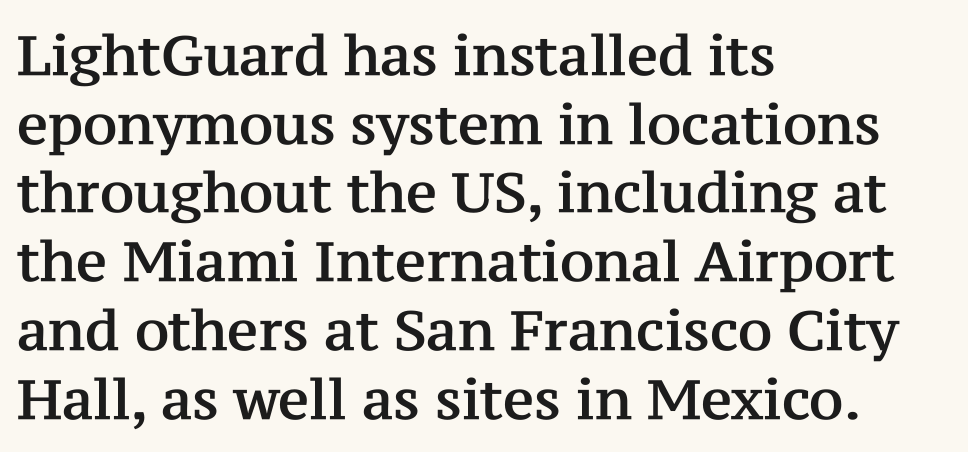
{"serif": "yes", "italic": "no", "width": "normal", "stroke_contrast": "medium", "x_height": "medium", "monospaced": "no", "underline": "no", "align": "left", "line_spacing": "normal", "line_spacing_ratio": 1.25, "letter_spacing": "normal", "letter_spacing_em": 0.0, "glyph_px": 55}
